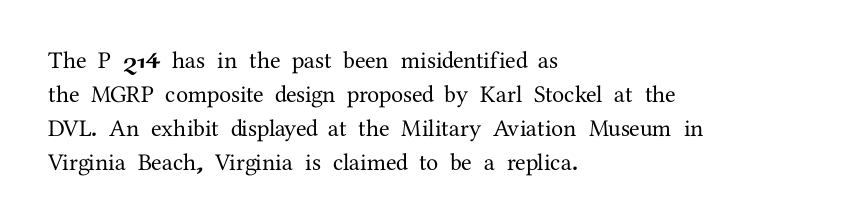
Q: Is the text italic (slanted)? A: No, it is upright.
Q: Is the text underlined? A: No.
Q: How is the paragraph aligned? A: Left-aligned.
Q: Is the spacing between letters normal or unusually wide? A: Normal.
Q: Is the spacing between lines tight, normal or loose? A: Normal.
